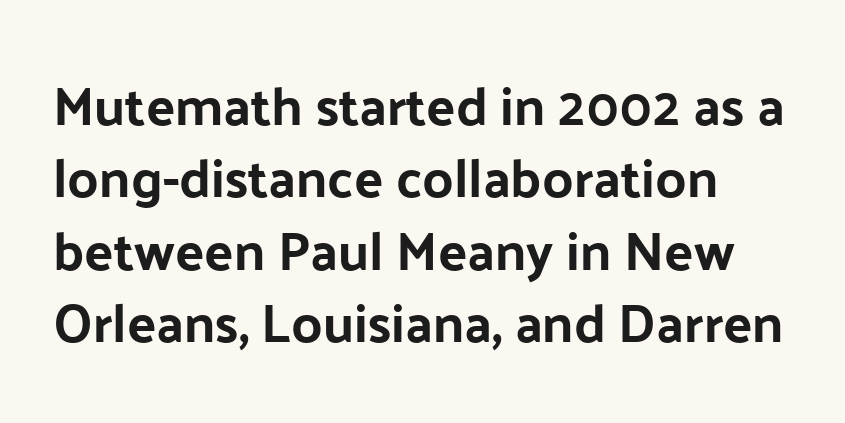
The image shows 54 px sans-serif type, upright; set left-aligned, normal line spacing (1.34x), normal letter spacing, not underlined; low stroke contrast and a medium x-height.
